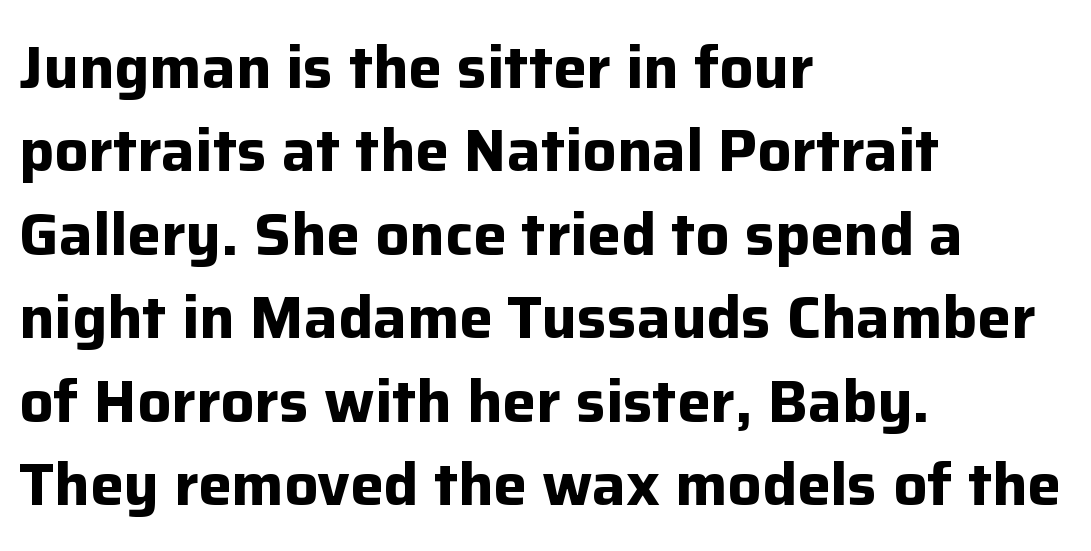
Q: Is the text bold? A: Yes.
Q: Is the text italic (slanted)? A: No, it is upright.
Q: Is the typeface a serif or a sans-serif typeface? A: Sans-serif.
Q: Is the text underlined? A: No.
Q: How is the paragraph aligned? A: Left-aligned.
Q: Is the spacing between letters normal or unusually wide? A: Normal.
Q: Is the spacing between lines tight, normal or loose? A: Normal.
Q: Width (condensed, normal, or wide)? A: Normal.
Q: Stroke contrast? A: Low.
Q: x-height? A: Medium.
Q: Monospaced? A: No.
